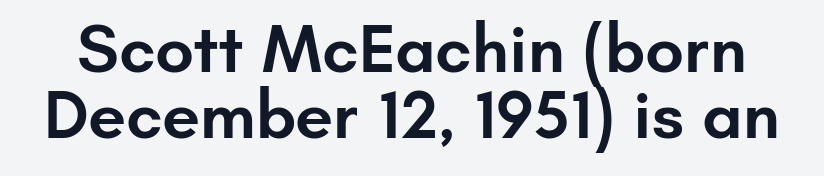
Beneath every word, the page is bare. This is the in-between weight designers call semibold or demi. Note the varied advance widths — an 'i' is clearly narrower than an 'm'. Letter spacing: default. The specimen reads as upright at a glance. You could barely slide anything between these rows.
